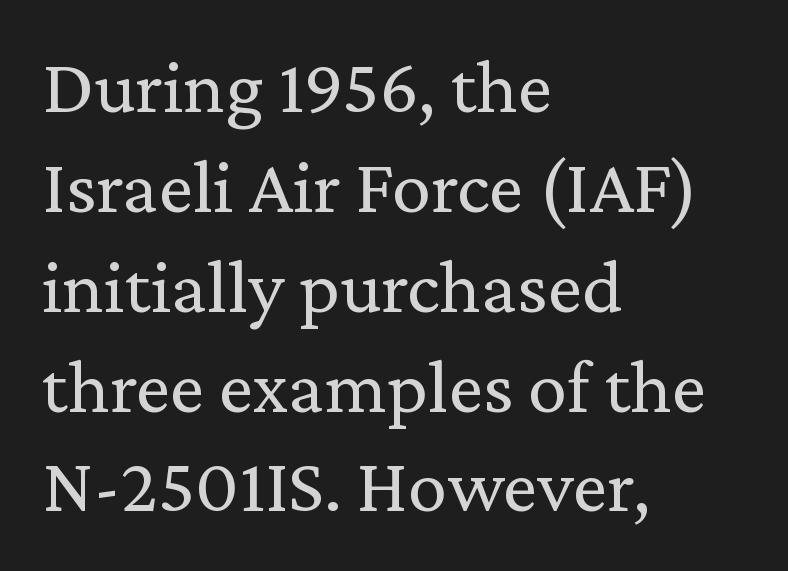
The image shows 78 px regular-weight serif type, upright; set left-aligned, normal line spacing (1.28x), normal letter spacing, not underlined; medium stroke contrast and a medium x-height.
